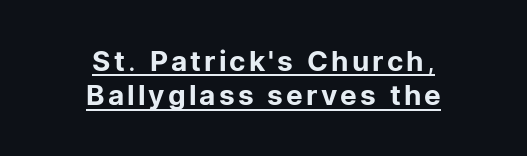
The rendering shows plain stroke endings on the letterforms — a sans-serif design. Looks like regular typesetting: each glyph gets only the width it needs. Underlining? Definitely there. Letters have the restrained weight of plain body copy at most. Ordinary non-slanted type is in use.
